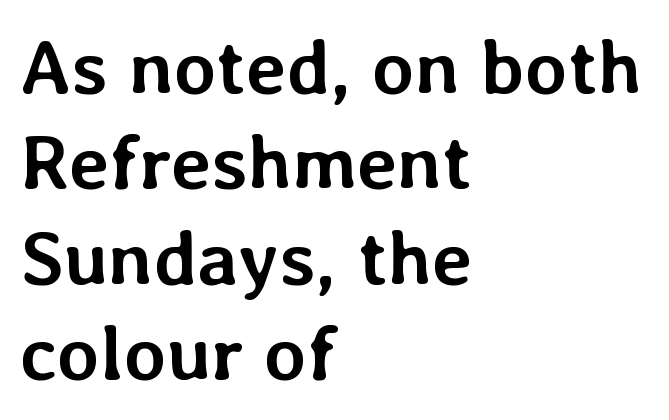
{"italic": "no", "bold": "yes", "weight": "semibold", "width": "normal", "stroke_contrast": "low", "x_height": "medium", "monospaced": "no", "underline": "no", "align": "left", "line_spacing_ratio": 1.24, "letter_spacing": "normal", "letter_spacing_em": 0.0, "glyph_px": 77}
